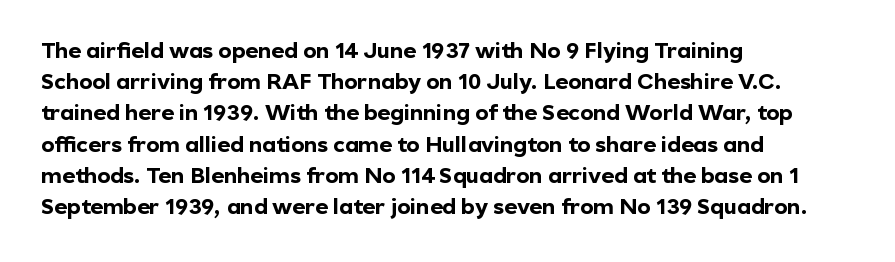
Q: Is the text bold? A: Yes.
Q: Is the text italic (slanted)? A: No, it is upright.
Q: Is the text underlined? A: No.
Q: How is the paragraph aligned? A: Left-aligned.
Q: Is the spacing between letters normal or unusually wide? A: Normal.
Q: Is the spacing between lines tight, normal or loose? A: Normal.
